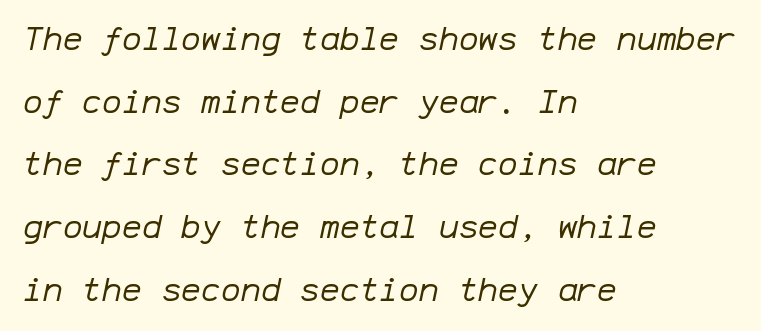
Q: Is the text bold? A: No.
Q: Is the text italic (slanted)? A: Yes, it leans right by about 12 degrees.
Q: Is the text underlined? A: No.
Q: How is the paragraph aligned? A: Left-aligned.
Q: Is the spacing between letters normal or unusually wide? A: Normal.
Q: Is the spacing between lines tight, normal or loose? A: Loose.
Q: Width (condensed, normal, or wide)? A: Normal.
Q: Stroke contrast? A: Low.
Q: x-height? A: Medium.
Q: Monospaced? A: Yes.
